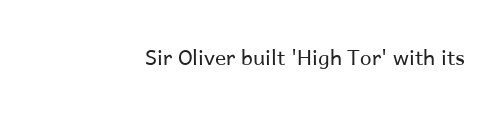
The passage shown is not underscored anywhere. The font's upright variant was chosen for this text. Stems here are at most as thick as an everyday book face. Observe the ordinary spacing: letters are neighbours, not strangers.
